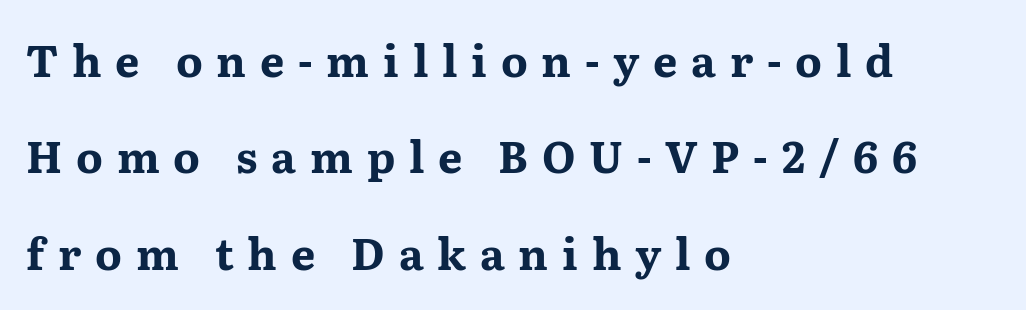
Descenders hang freely into open space. Letterform terminals end in serifs throughout the passage. The rendering anchors every line to the left-hand side. Between one letter and the next there's a generous, obvious gap.
